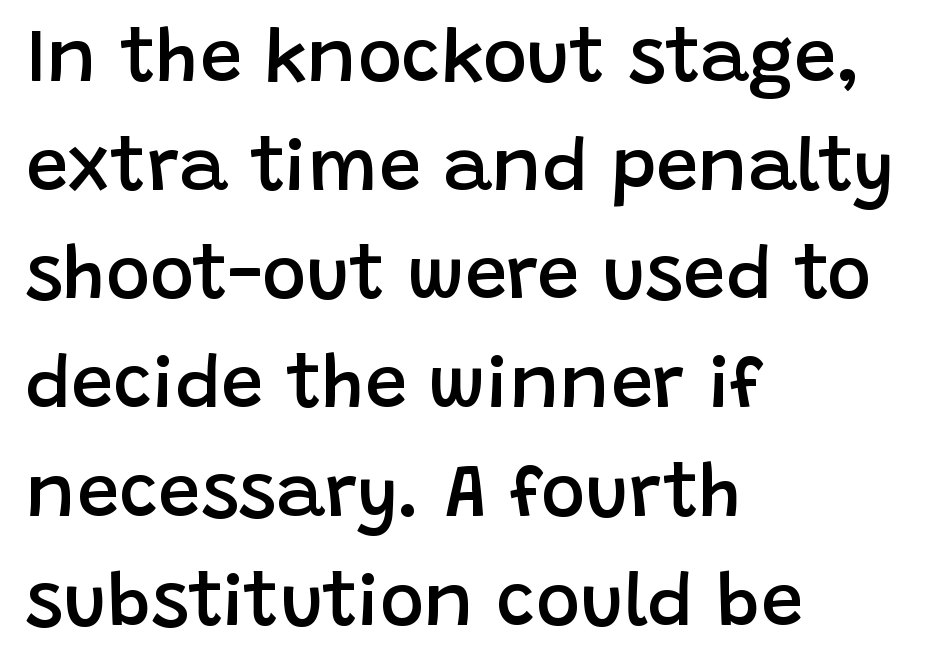
{"serif": "no", "italic": "no", "bold": "semi", "weight": "semibold", "width": "normal", "stroke_contrast": "low", "x_height": "large", "monospaced": "no", "underline": "no", "align": "left", "line_spacing": "normal", "line_spacing_ratio": 1.45, "letter_spacing": "normal", "letter_spacing_em": 0.0, "glyph_px": 75}
